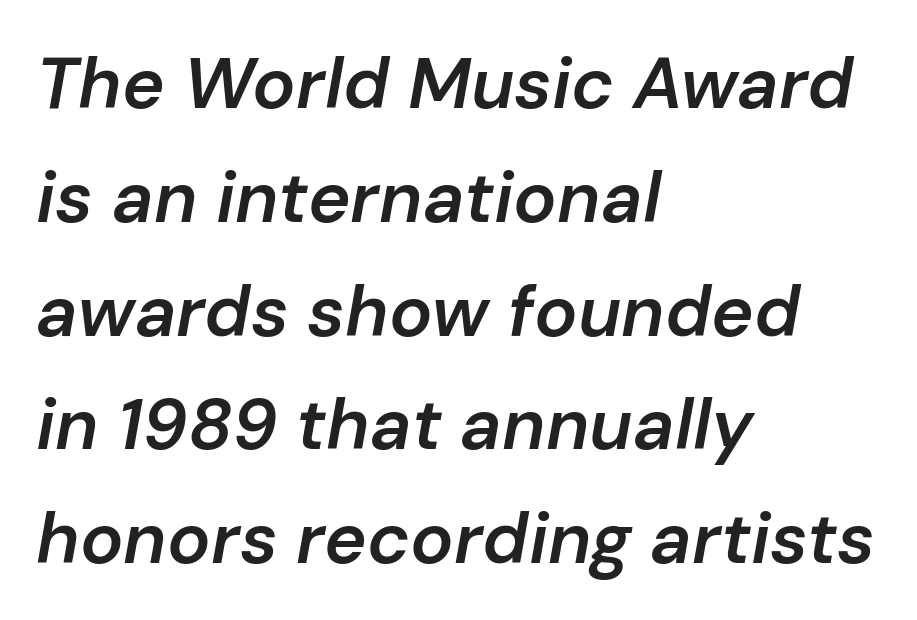
{"italic": "yes", "lean": "right", "slant_degrees": 10, "bold": "semi", "weight": "semibold", "width": "normal", "stroke_contrast": "low", "x_height": "medium", "monospaced": "no", "underline": "no", "align": "left", "line_spacing": "normal", "line_spacing_ratio": 1.58, "letter_spacing": "normal", "letter_spacing_em": 0.0, "glyph_px": 72}
